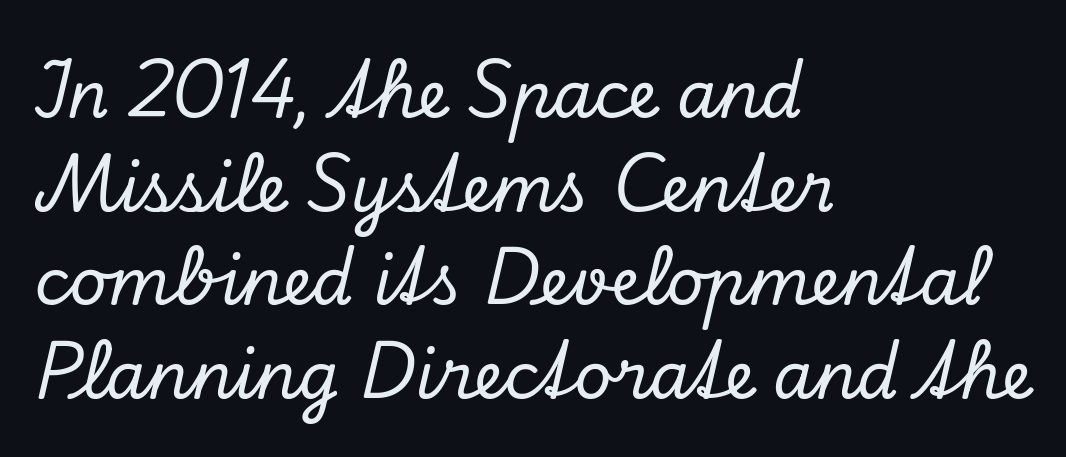
The image shows 65 px serif type, italic (leaning right); set left-aligned, normal line spacing (1.44x), normal letter spacing, not underlined; low stroke contrast and a small x-height.
